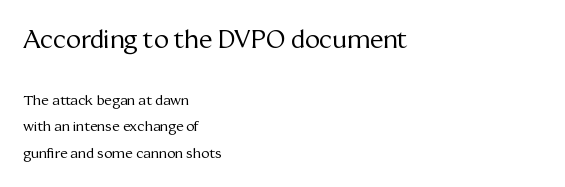
Q: Is the text bold? A: No.
Q: Is the text italic (slanted)? A: No, it is upright.
Q: Is the text underlined? A: No.
Q: How is the paragraph aligned? A: Left-aligned.
Q: Is the spacing between letters normal or unusually wide? A: Normal.
Q: Is the spacing between lines tight, normal or loose? A: Loose.
Q: Which block of text is set in a larger size, the first (top) or the second (bottom)? A: The first (top) one.
